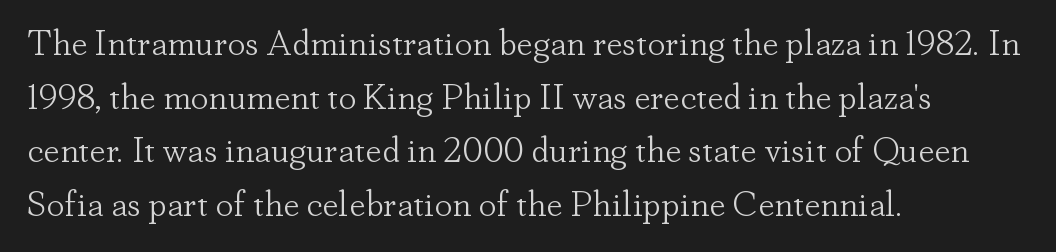
How are the letters spaced? Ordinarily, with no added tracking. The lines are quadded left. This sample has the flowing, uneven cadence of proportional lettering. Are there feet on the stems? There are — it's a serif. Stroke mass is kept to a normal reading level or below.
